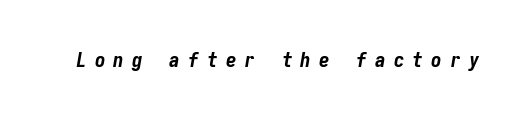
{"italic": "yes", "lean": "right", "slant_degrees": 9, "bold": "yes", "underline": "no", "letter_spacing": "wide", "letter_spacing_em": 0.39, "glyph_px": 21}
